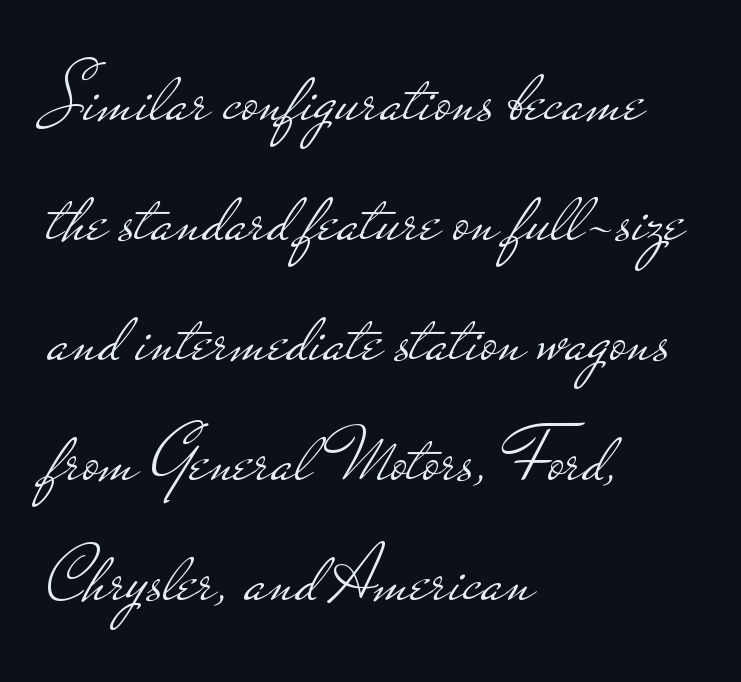
Words appear dense and cohesive because spacing is normal. The space between consecutive lines is moderate. Note the varied advance widths — an 'i' is clearly narrower than an 'm'.
